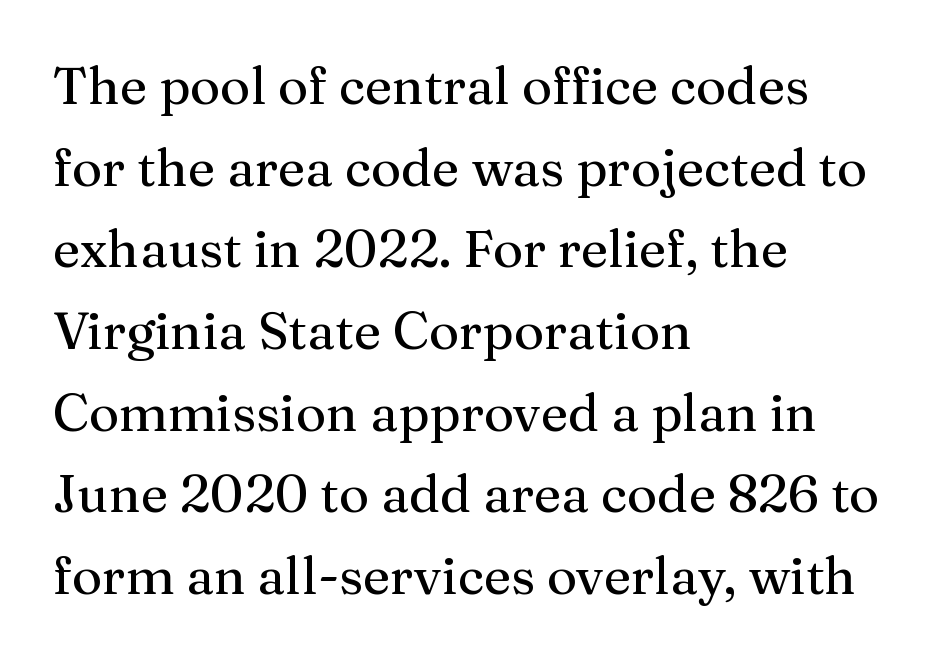
Q: Is the text italic (slanted)? A: No, it is upright.
Q: Is the typeface a serif or a sans-serif typeface? A: Serif.
Q: Is the text underlined? A: No.
Q: How is the paragraph aligned? A: Left-aligned.
Q: Is the spacing between letters normal or unusually wide? A: Normal.
Q: Is the spacing between lines tight, normal or loose? A: Normal.
Q: Width (condensed, normal, or wide)? A: Normal.
Q: Stroke contrast? A: Medium.
Q: x-height? A: Medium.
Q: Monospaced? A: No.
